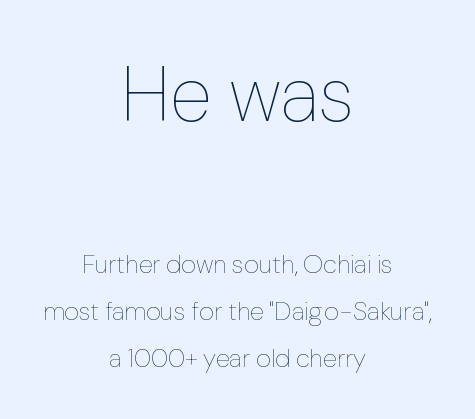
{"italic": "no", "bold": "no", "weight": "thin", "width": "normal", "stroke_contrast": "low", "x_height": "medium", "monospaced": "no", "underline": "no", "align": "center", "line_spacing_ratio": 1.81, "letter_spacing": "normal", "letter_spacing_em": 0.0, "larger_block": "first", "size_ratio": 3.0, "glyph_px": 78}
